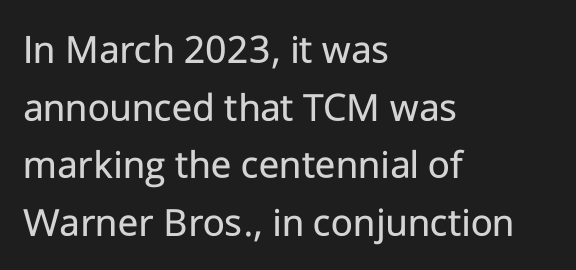
Q: Is the text bold? A: No.
Q: Is the text italic (slanted)? A: No, it is upright.
Q: Is the typeface a serif or a sans-serif typeface? A: Sans-serif.
Q: Is the text underlined? A: No.
Q: How is the paragraph aligned? A: Left-aligned.
Q: Is the spacing between letters normal or unusually wide? A: Normal.
Q: Is the spacing between lines tight, normal or loose? A: Normal.
Q: Width (condensed, normal, or wide)? A: Normal.
Q: Stroke contrast? A: Low.
Q: x-height? A: Medium.
Q: Monospaced? A: No.
